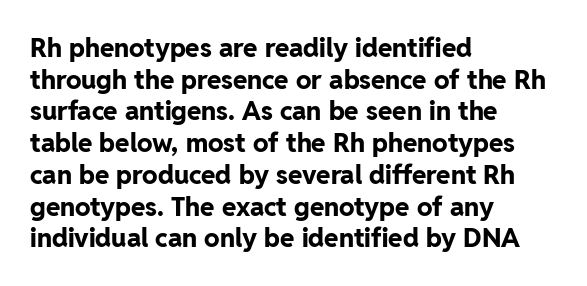
{"italic": "no", "bold": "yes", "underline": "no", "align": "left", "line_spacing_ratio": 1.22, "letter_spacing": "normal", "letter_spacing_em": 0.0, "glyph_px": 26}
